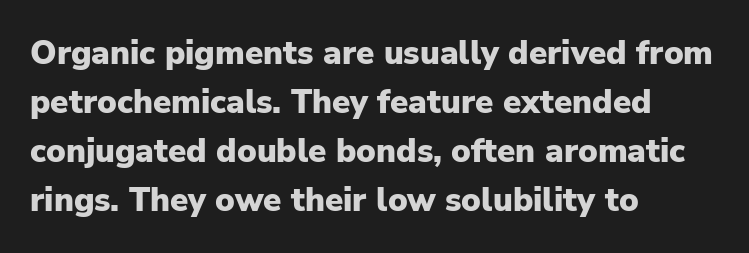
The image shows 33 px heavy sans-serif type, upright; set left-aligned, normal line spacing (1.48x), normal letter spacing, not underlined; low stroke contrast and a medium x-height.
